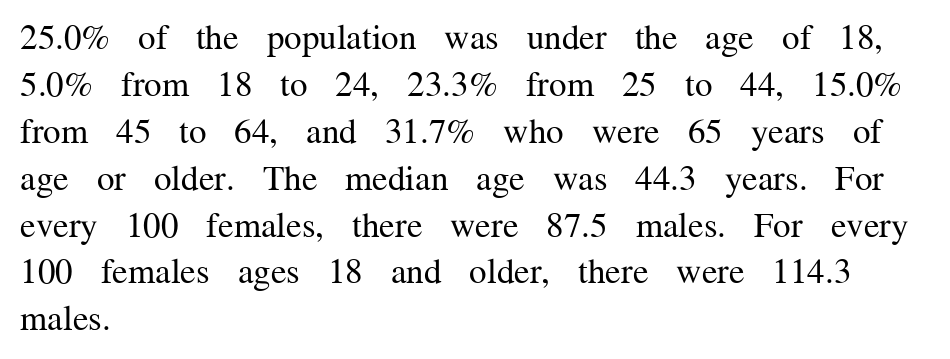
Q: Is the text bold? A: No.
Q: Is the text italic (slanted)? A: No, it is upright.
Q: Is the typeface a serif or a sans-serif typeface? A: Serif.
Q: Is the text underlined? A: No.
Q: How is the paragraph aligned? A: Left-aligned.
Q: Is the spacing between letters normal or unusually wide? A: Normal.
Q: Is the spacing between lines tight, normal or loose? A: Normal.
Q: Width (condensed, normal, or wide)? A: Normal.
Q: Stroke contrast? A: Medium.
Q: x-height? A: Medium.
Q: Monospaced? A: No.
